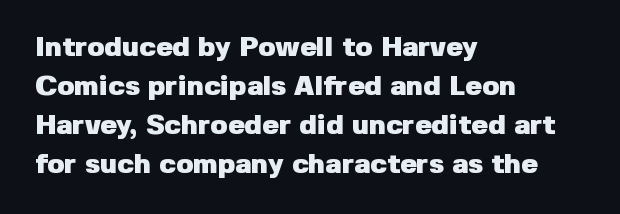
Q: Is the text bold? A: Yes.
Q: Is the text italic (slanted)? A: No, it is upright.
Q: Is the typeface a serif or a sans-serif typeface? A: Sans-serif.
Q: Is the text underlined? A: No.
Q: How is the paragraph aligned? A: Left-aligned.
Q: Is the spacing between letters normal or unusually wide? A: Normal.
Q: Is the spacing between lines tight, normal or loose? A: Normal.
Q: Width (condensed, normal, or wide)? A: Normal.
Q: Stroke contrast? A: Low.
Q: x-height? A: Medium.
Q: Monospaced? A: No.
